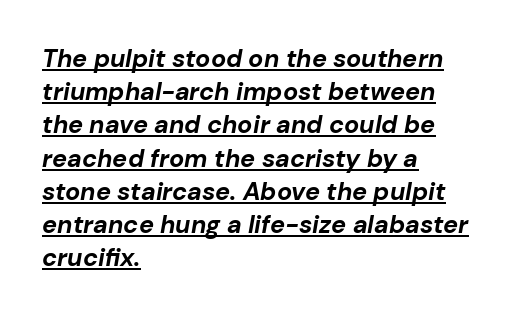
{"italic": "yes", "lean": "right", "slant_degrees": 10, "bold": "yes", "underline": "yes", "align": "left", "line_spacing": "normal", "line_spacing_ratio": 1.33, "letter_spacing": "normal", "letter_spacing_em": 0.0, "glyph_px": 25}
